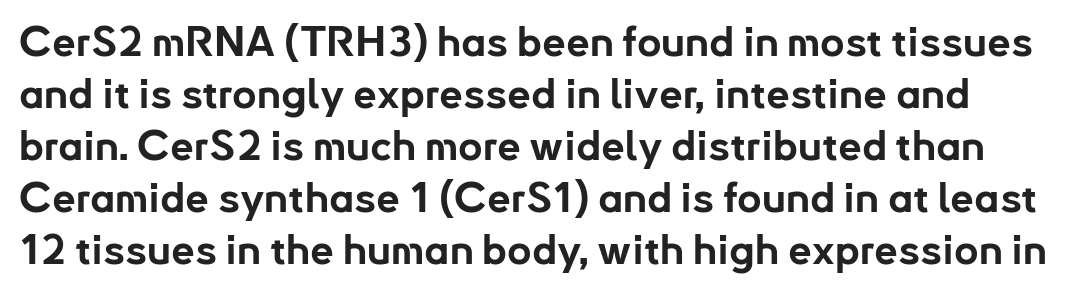
Q: Is the text bold? A: Yes.
Q: Is the text italic (slanted)? A: No, it is upright.
Q: Is the typeface a serif or a sans-serif typeface? A: Sans-serif.
Q: Is the text underlined? A: No.
Q: Is the spacing between letters normal or unusually wide? A: Normal.
Q: Width (condensed, normal, or wide)? A: Normal.
Q: Stroke contrast? A: Low.
Q: x-height? A: Small.
Q: Monospaced? A: No.
